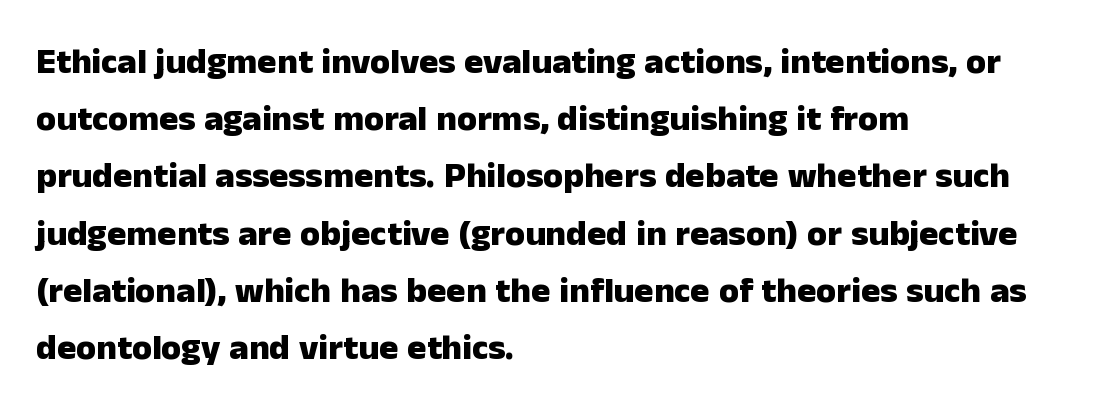
The image shows 36 px heavy sans-serif type, upright; set left-aligned, normal line spacing (1.59x), normal letter spacing, not underlined; low stroke contrast and a medium x-height.
